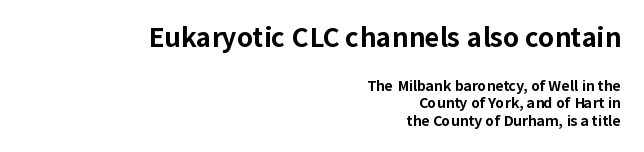
The image shows 26 px bold type, upright; set right-aligned, normal line spacing (1.26x), normal letter spacing, not underlined; the first (top) block is 1.86x larger.
